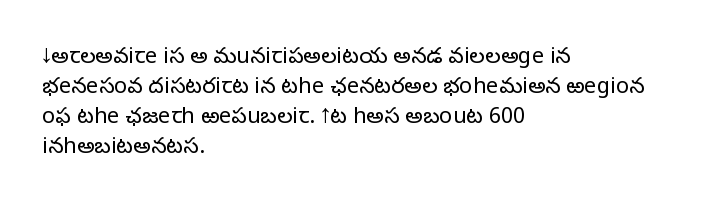
{"italic": "no", "bold": "no", "underline": "no", "align": "left", "line_spacing": "normal", "line_spacing_ratio": 1.36, "letter_spacing": "normal", "letter_spacing_em": 0.0, "glyph_px": 22}
